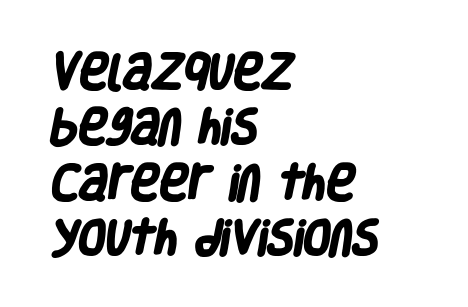
No word sits above an underline. Leftover space on each line is placed entirely after the last word. Short note: letters normally spaced. Serifs: no, the terminals of the letterforms are clean.
